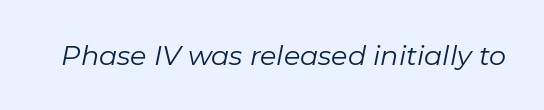
Bare-footed words on every line. Compared with a typical body face, this is equally light or lighter still. Spacing between characters is what you'd get straight out of the box. These lines were composed using italics.
